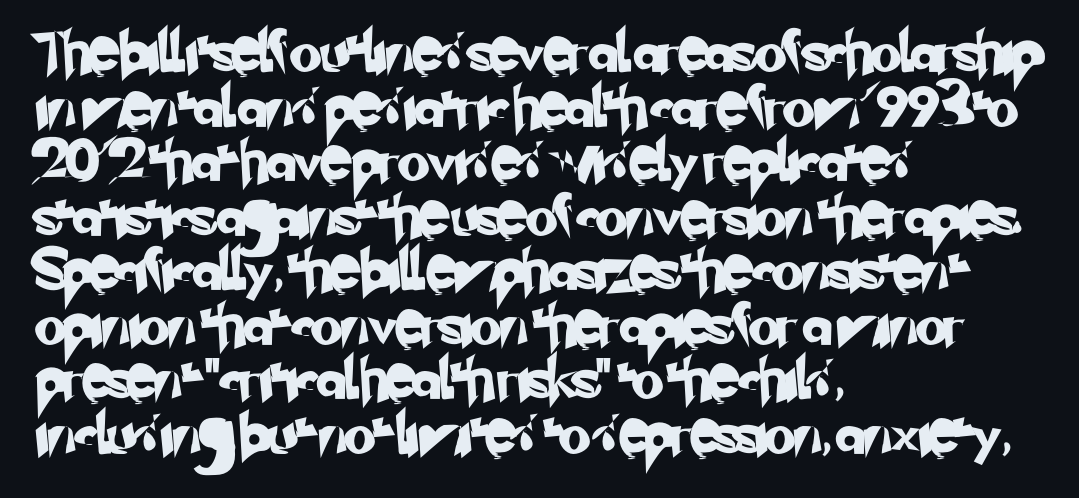
{"serif": "no", "width": "normal", "stroke_contrast": "low", "x_height": "small", "monospaced": "no", "underline": "no", "align": "left", "line_spacing": "normal", "line_spacing_ratio": 1.33, "letter_spacing": "normal", "letter_spacing_em": 0.0, "glyph_px": 41}
